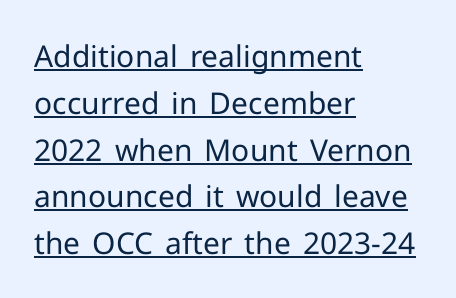
The image shows 30 px regular-weight sans-serif type, upright; set left-aligned, normal line spacing (1.56x), normal letter spacing, underlined; low stroke contrast and a medium x-height.
